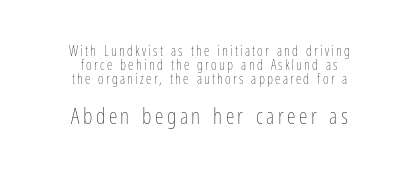
The image shows 22 px text type, upright; set centered, tight line spacing (0.99x), not underlined; the second (bottom) block is 1.57x larger.
